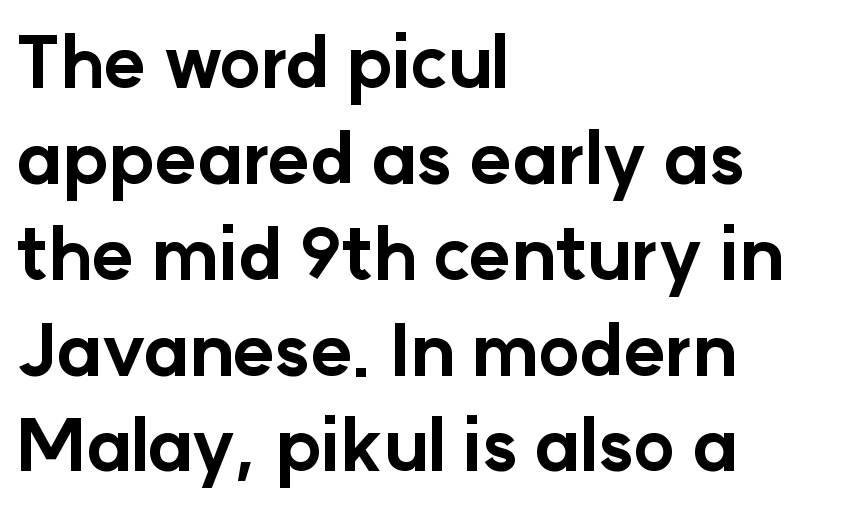
{"serif": "no", "italic": "no", "bold": "yes", "weight": "bold", "width": "normal", "stroke_contrast": "low", "x_height": "medium", "monospaced": "no", "underline": "no", "align": "left", "line_spacing": "normal", "line_spacing_ratio": 1.35, "letter_spacing": "normal", "letter_spacing_em": 0.0, "glyph_px": 71}
